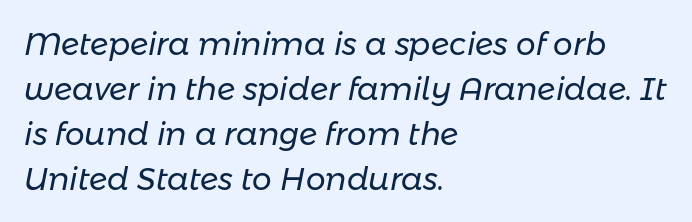
{"italic": "yes", "lean": "right", "slant_degrees": 11, "bold": "no", "weight": "regular", "width": "normal", "stroke_contrast": "low", "x_height": "medium", "monospaced": "no", "underline": "no", "align": "left", "line_spacing": "normal", "line_spacing_ratio": 1.45, "letter_spacing": "normal", "letter_spacing_em": 0.0, "glyph_px": 31}
